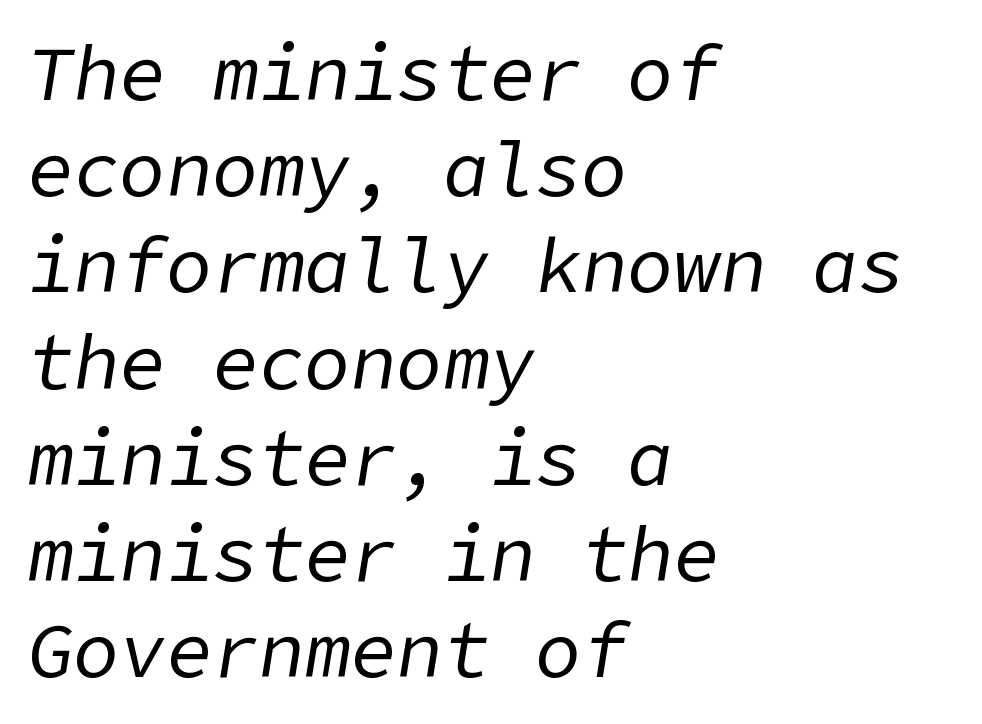
Q: Is the text bold? A: No.
Q: Is the text italic (slanted)? A: Yes, it leans right by about 9 degrees.
Q: Is the text underlined? A: No.
Q: How is the paragraph aligned? A: Left-aligned.
Q: Is the spacing between letters normal or unusually wide? A: Normal.
Q: Is the spacing between lines tight, normal or loose? A: Normal.
Q: Width (condensed, normal, or wide)? A: Normal.
Q: Stroke contrast? A: Low.
Q: x-height? A: Medium.
